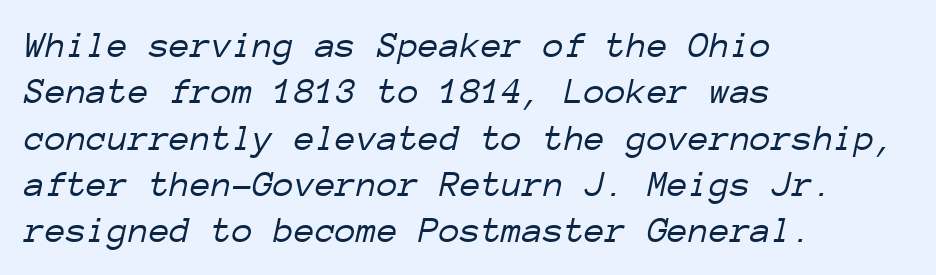
{"italic": "yes", "lean": "right", "slant_degrees": 12, "bold": "no", "weight": "light", "width": "normal", "stroke_contrast": "low", "x_height": "medium", "monospaced": "yes", "underline": "no", "align": "left", "line_spacing_ratio": 1.22, "letter_spacing": "normal", "letter_spacing_em": 0.0, "glyph_px": 38}
